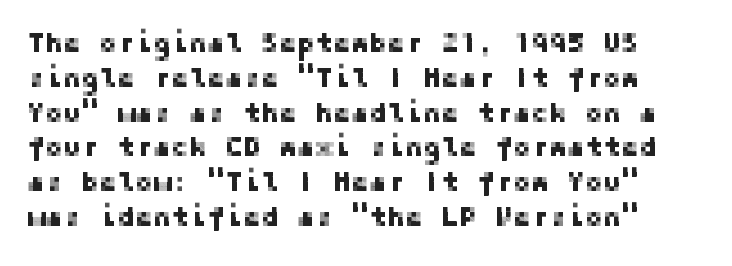
The image shows 27 px text type, upright; set normal line spacing (1.29x), normal letter spacing, not underlined.
